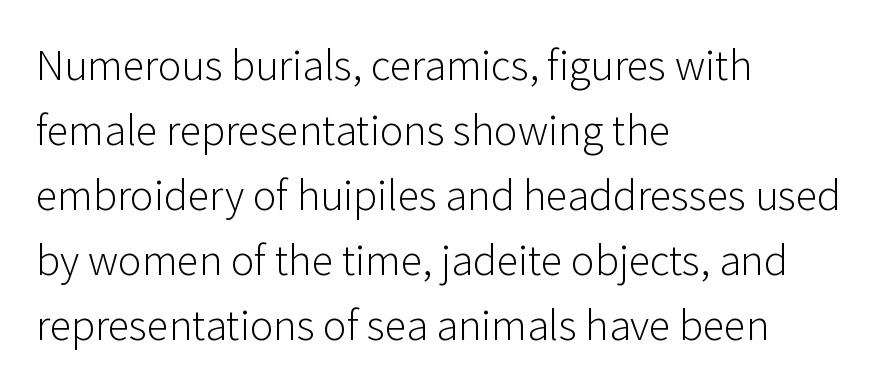
{"serif": "no", "italic": "no", "bold": "no", "weight": "light", "width": "normal", "stroke_contrast": "low", "x_height": "medium", "monospaced": "no", "underline": "no", "align": "left", "line_spacing": "normal", "line_spacing_ratio": 1.48, "letter_spacing": "normal", "letter_spacing_em": 0.0, "glyph_px": 44}
